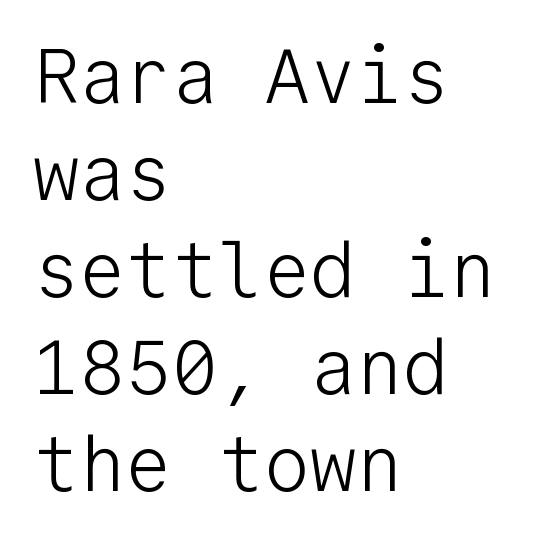
The image shows 77 px light sans-serif type, upright, monospaced; set left-aligned, normal line spacing (1.26x), normal letter spacing, not underlined; low stroke contrast and a medium x-height.
